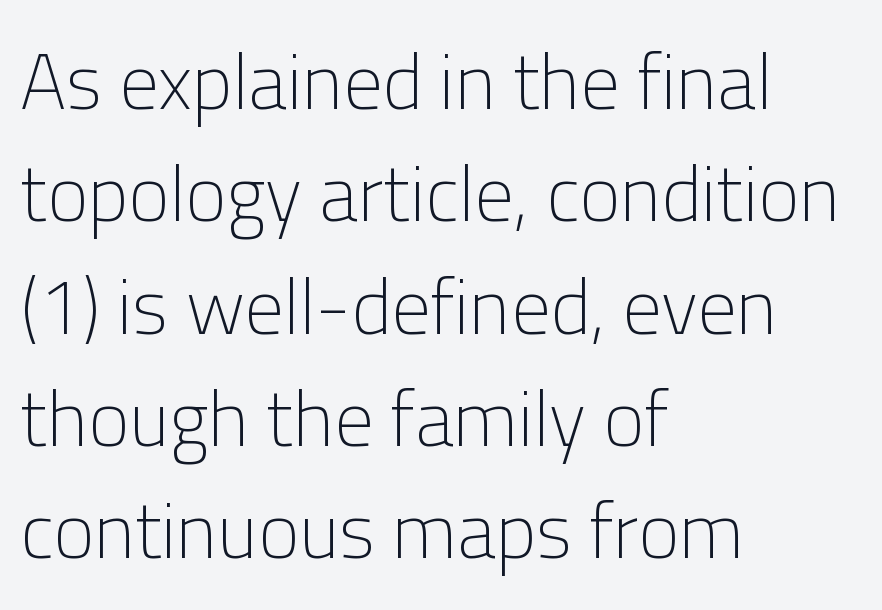
{"serif": "no", "italic": "no", "bold": "no", "weight": "light", "width": "normal", "stroke_contrast": "low", "x_height": "medium", "monospaced": "no", "underline": "no", "align": "left", "line_spacing": "normal", "line_spacing_ratio": 1.44, "letter_spacing": "normal", "letter_spacing_em": 0.0, "glyph_px": 78}
